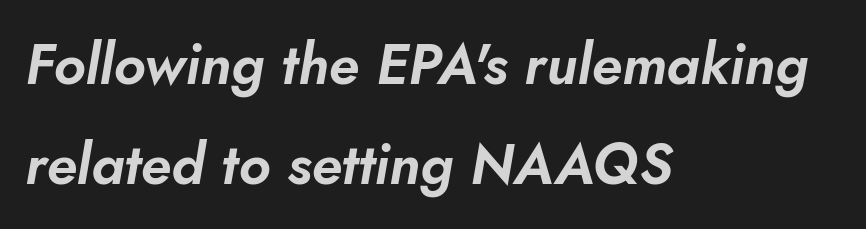
Q: Is the text italic (slanted)? A: Yes, it leans right by about 10 degrees.
Q: Is the text underlined? A: No.
Q: How is the paragraph aligned? A: Left-aligned.
Q: Is the spacing between letters normal or unusually wide? A: Normal.
Q: Width (condensed, normal, or wide)? A: Normal.
Q: Stroke contrast? A: Low.
Q: x-height? A: Small.
Q: Monospaced? A: No.
